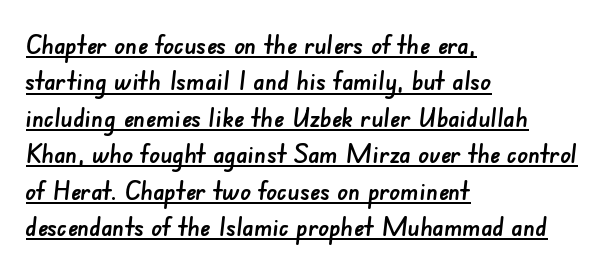
The image shows 27 px text type; set left-aligned, normal line spacing (1.35x), normal letter spacing, underlined.
